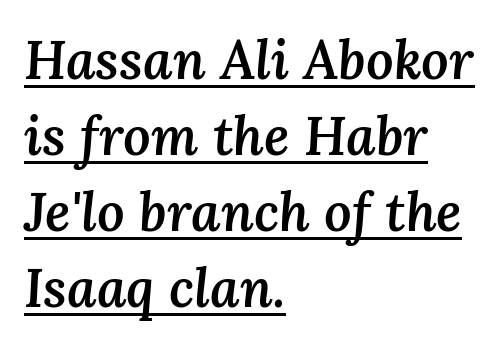
The image shows 54 px semibold type, italic (leaning right); set left-aligned, normal line spacing (1.41x), normal letter spacing, underlined; medium stroke contrast and a medium x-height.
